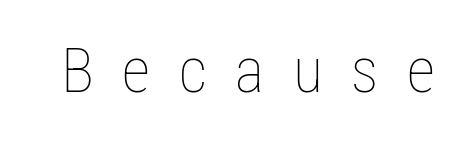
Ascenders rise straight up at ninety degrees. This rendering features lettering with no underline. Each word looks stretched out because of the extra space between its letters. The typesetting does not lean heavy: it is not bold.
